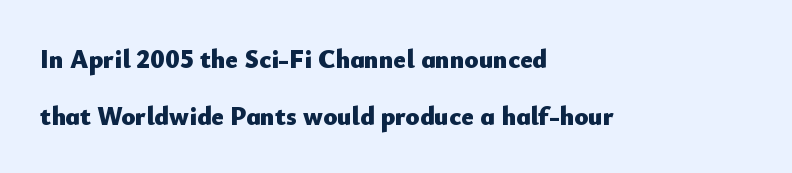
The words here are not underlined. This sample uses plain, unmodified letter spacing. Leading is clearly above the norm, producing a sparse column. Short and long lines alike share a common starting point at left. You'd pick this weight for a headline — it's a proper bold.
